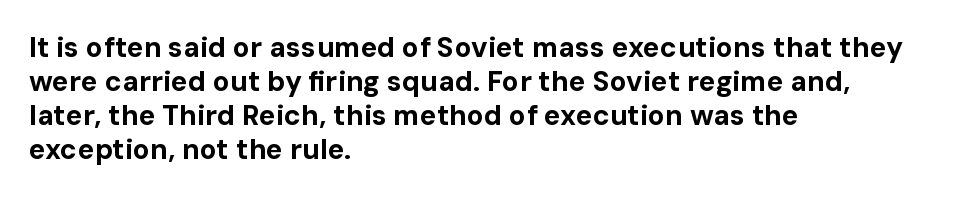
Q: Is the text bold? A: Yes.
Q: Is the text italic (slanted)? A: No, it is upright.
Q: Is the typeface a serif or a sans-serif typeface? A: Sans-serif.
Q: Is the text underlined? A: No.
Q: How is the paragraph aligned? A: Left-aligned.
Q: Is the spacing between letters normal or unusually wide? A: Normal.
Q: Width (condensed, normal, or wide)? A: Normal.
Q: Stroke contrast? A: Low.
Q: x-height? A: Medium.
Q: Monospaced? A: No.
